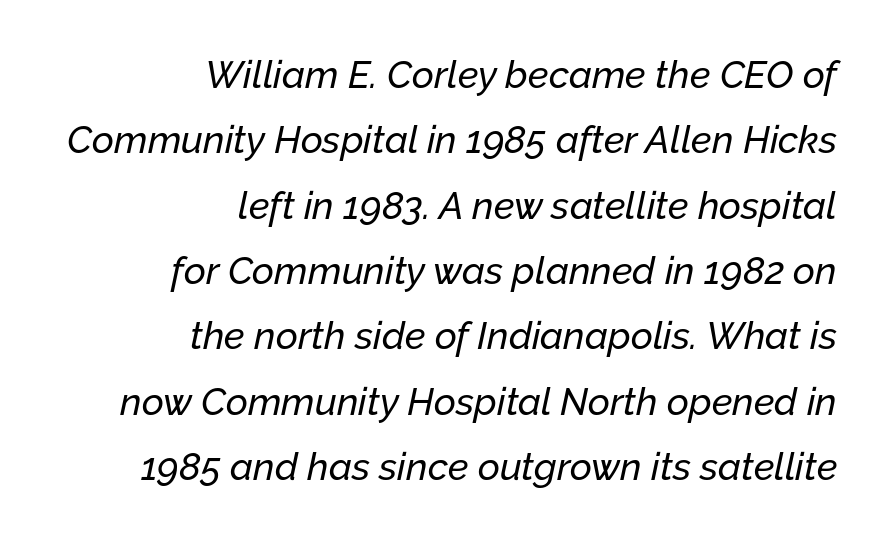
Q: Is the text italic (slanted)? A: Yes, it leans right by about 12 degrees.
Q: Is the text underlined? A: No.
Q: How is the paragraph aligned? A: Right-aligned.
Q: Is the spacing between letters normal or unusually wide? A: Normal.
Q: Width (condensed, normal, or wide)? A: Normal.
Q: Stroke contrast? A: Low.
Q: x-height? A: Medium.
Q: Monospaced? A: No.
